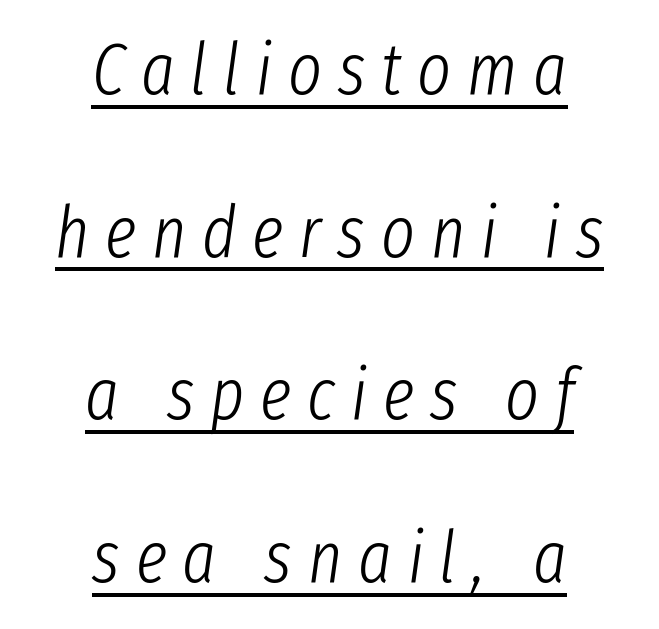
Q: Is the text bold? A: No.
Q: Is the text italic (slanted)? A: Yes, it leans right by about 8 degrees.
Q: Is the text underlined? A: Yes.
Q: How is the paragraph aligned? A: Centered.
Q: Is the spacing between letters normal or unusually wide? A: Unusually wide.
Q: Is the spacing between lines tight, normal or loose? A: Loose.
Q: Width (condensed, normal, or wide)? A: Condensed.
Q: Stroke contrast? A: Low.
Q: x-height? A: Medium.
Q: Monospaced? A: No.
